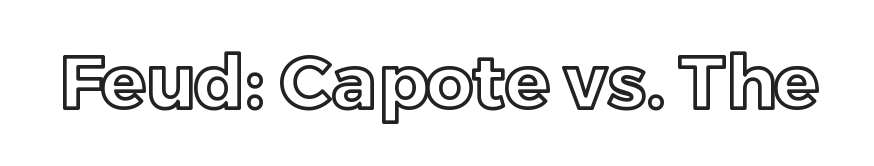
Q: Is the text italic (slanted)? A: No, it is upright.
Q: Is the text underlined? A: No.
Q: Is the spacing between letters normal or unusually wide? A: Normal.
Q: Width (condensed, normal, or wide)? A: Normal.
Q: x-height? A: Medium.
Q: Monospaced? A: No.
